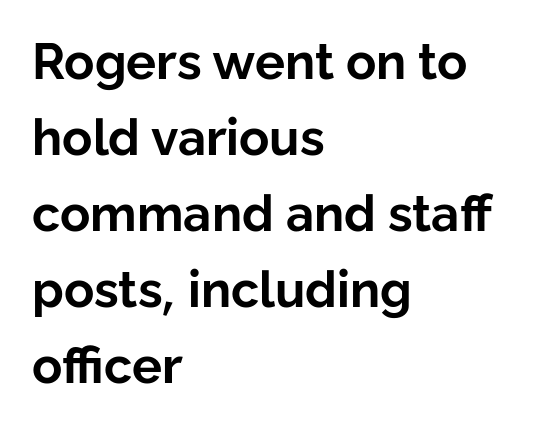
Q: Is the text bold? A: Yes.
Q: Is the text italic (slanted)? A: No, it is upright.
Q: Is the typeface a serif or a sans-serif typeface? A: Sans-serif.
Q: Is the text underlined? A: No.
Q: How is the paragraph aligned? A: Left-aligned.
Q: Is the spacing between letters normal or unusually wide? A: Normal.
Q: Is the spacing between lines tight, normal or loose? A: Normal.
Q: Width (condensed, normal, or wide)? A: Normal.
Q: Stroke contrast? A: Low.
Q: x-height? A: Medium.
Q: Monospaced? A: No.
